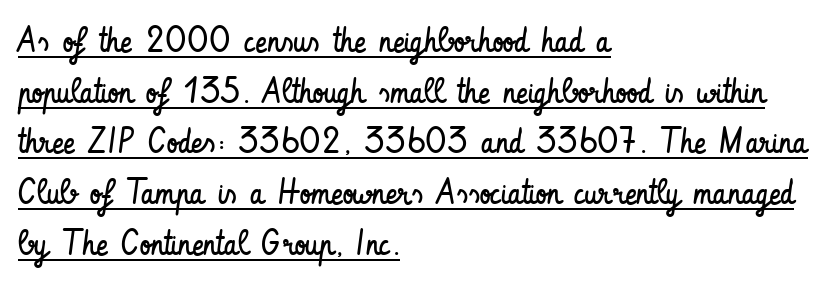
Students, observe: this is what conventionally led text looks like. Classification — sans serif. Style check: upright. Teacher's note: observe the even left margin — that is flush-left alignment. Nothing heavy about these letters — not bold at all. Compared with typical body copy, the letter spacing here is the same.
